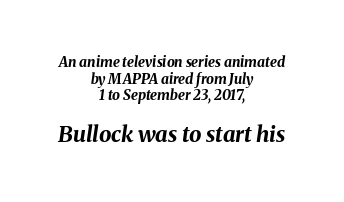
{"italic": "yes", "lean": "right", "slant_degrees": 8, "bold": "yes", "underline": "no", "align": "center", "line_spacing_ratio": 1.18, "letter_spacing": "normal", "letter_spacing_em": 0.0, "larger_block": "second", "size_ratio": 1.57, "glyph_px": 22}
